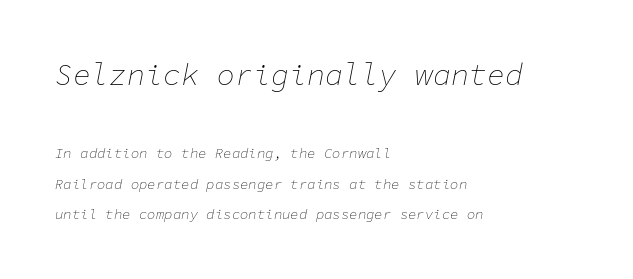
The image shows 30 px thin type, italic (leaning right), monospaced; set left-aligned, loose line spacing (2.18x), normal letter spacing, not underlined; the first (top) block is 2.14x larger; low stroke contrast and a medium x-height.
